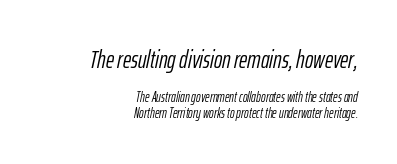
{"italic": "yes", "lean": "right", "slant_degrees": 12, "bold": "no", "underline": "no", "align": "right", "line_spacing": "tight", "line_spacing_ratio": 1.09, "letter_spacing": "normal", "letter_spacing_em": 0.0, "larger_block": "first", "size_ratio": 1.79, "glyph_px": 25}
